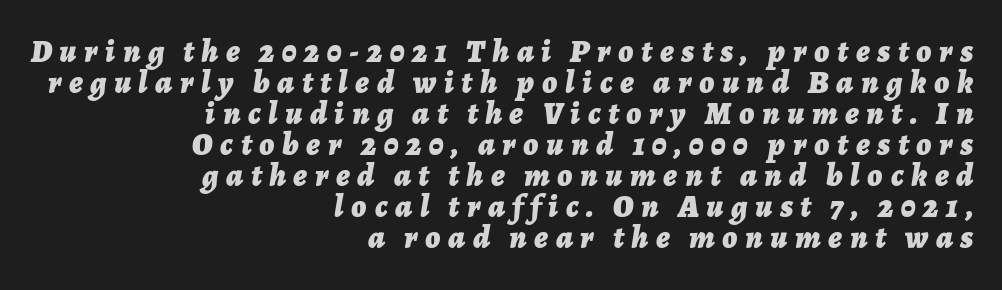
Q: Is the text bold? A: Yes.
Q: Is the text italic (slanted)? A: Yes, it leans right by about 7 degrees.
Q: Is the text underlined? A: No.
Q: How is the paragraph aligned? A: Right-aligned.
Q: Is the spacing between letters normal or unusually wide? A: Unusually wide.
Q: Is the spacing between lines tight, normal or loose? A: Tight.
Q: Width (condensed, normal, or wide)? A: Normal.
Q: Stroke contrast? A: Low.
Q: x-height? A: Medium.
Q: Monospaced? A: No.
